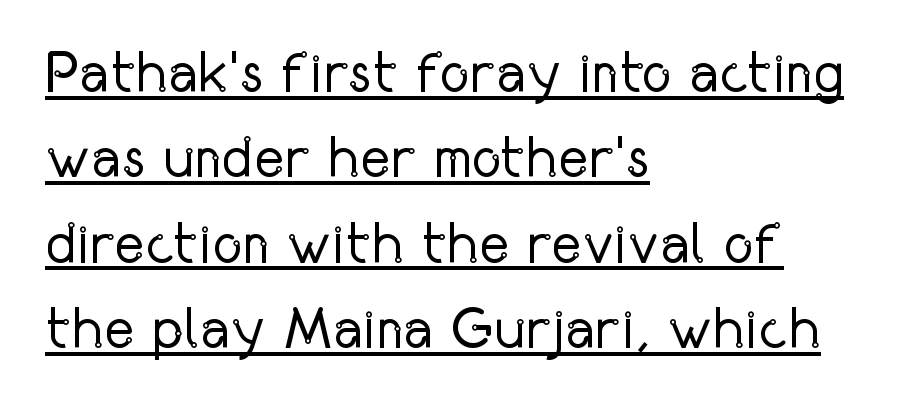
Q: Is the text bold? A: No.
Q: Is the text italic (slanted)? A: No, it is upright.
Q: Is the typeface a serif or a sans-serif typeface? A: Sans-serif.
Q: Is the text underlined? A: Yes.
Q: How is the paragraph aligned? A: Left-aligned.
Q: Is the spacing between letters normal or unusually wide? A: Normal.
Q: Is the spacing between lines tight, normal or loose? A: Normal.
Q: Width (condensed, normal, or wide)? A: Condensed.
Q: Stroke contrast? A: Low.
Q: x-height? A: Medium.
Q: Monospaced? A: No.
